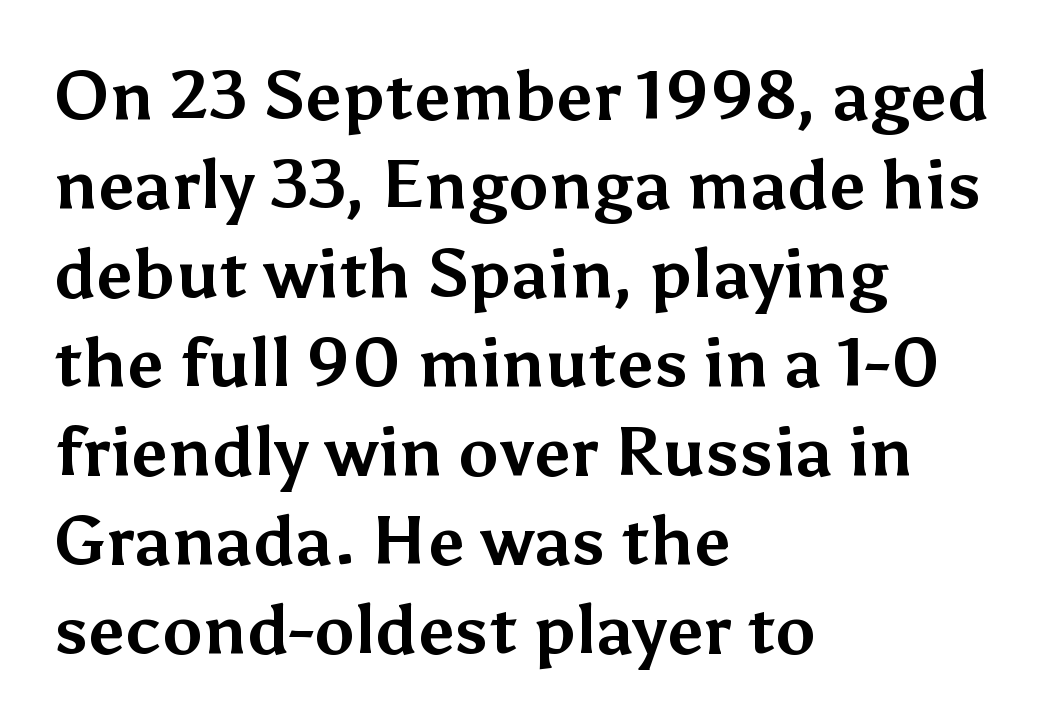
{"serif": "no", "italic": "no", "bold": "yes", "weight": "bold", "width": "normal", "stroke_contrast": "medium", "x_height": "medium", "monospaced": "no", "underline": "no", "align": "left", "line_spacing": "normal", "line_spacing_ratio": 1.31, "letter_spacing": "normal", "letter_spacing_em": 0.0, "glyph_px": 68}
